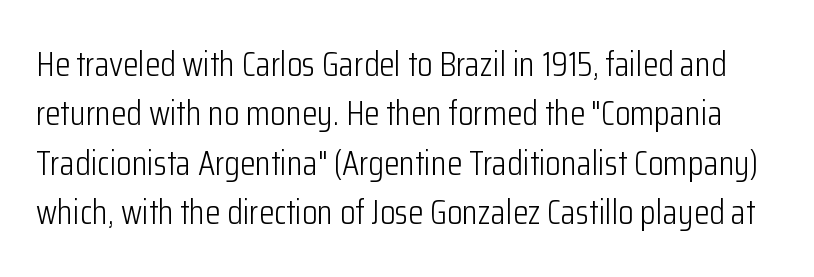
Q: Is the text bold? A: No.
Q: Is the text italic (slanted)? A: No, it is upright.
Q: Is the typeface a serif or a sans-serif typeface? A: Sans-serif.
Q: Is the text underlined? A: No.
Q: Is the spacing between letters normal or unusually wide? A: Normal.
Q: Is the spacing between lines tight, normal or loose? A: Normal.
Q: Width (condensed, normal, or wide)? A: Condensed.
Q: Stroke contrast? A: Low.
Q: x-height? A: Medium.
Q: Monospaced? A: No.
